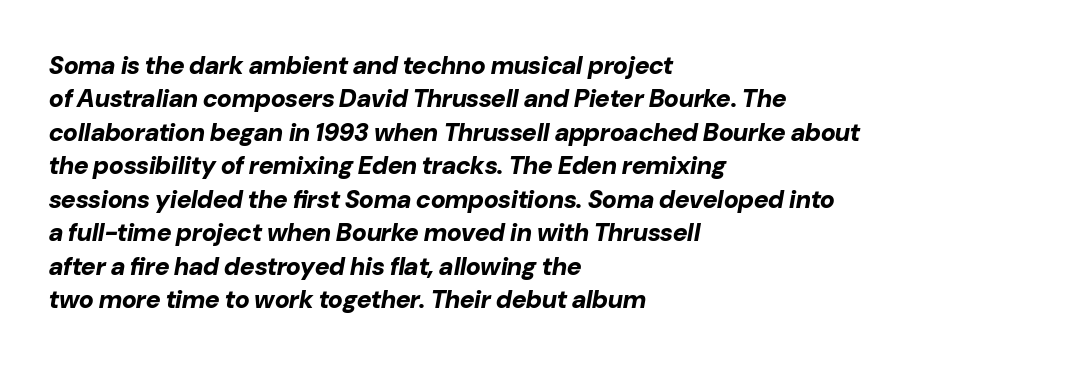
In terms of posture, this sample is oblique. The text block is weighted toward the left margin, trailing off unevenly rightward. The glyphs are unaccompanied by any horizontal stroke below them. Characters follow at the spacing the type designer built in. Regarding leading, the lines here are spaced in the standard way. In terms of weight, the rendering is a true, heavy bold.
